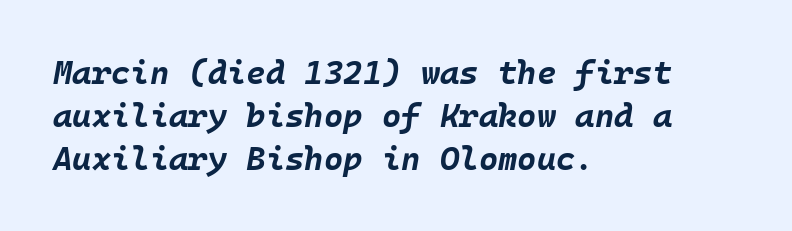
The image shows 33 px bold type, italic (leaning right); set left-aligned, normal line spacing (1.3x), normal letter spacing, not underlined; low stroke contrast and a large x-height.
